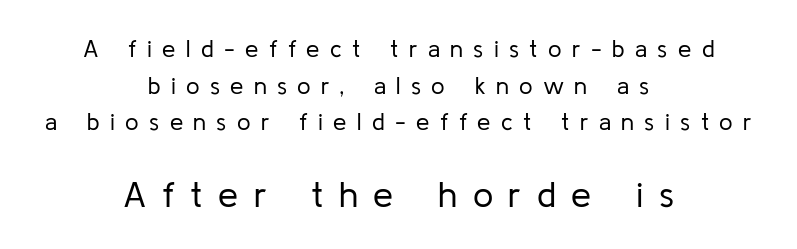
Q: Is the text bold? A: No.
Q: Is the text italic (slanted)? A: No, it is upright.
Q: Is the typeface a serif or a sans-serif typeface? A: Sans-serif.
Q: Is the text underlined? A: No.
Q: How is the paragraph aligned? A: Centered.
Q: Is the spacing between letters normal or unusually wide? A: Unusually wide.
Q: Is the spacing between lines tight, normal or loose? A: Normal.
Q: Which block of text is set in a larger size, the first (top) or the second (bottom)? A: The second (bottom) one.
Q: Width (condensed, normal, or wide)? A: Normal.
Q: Stroke contrast? A: Low.
Q: x-height? A: Medium.
Q: Monospaced? A: No.
